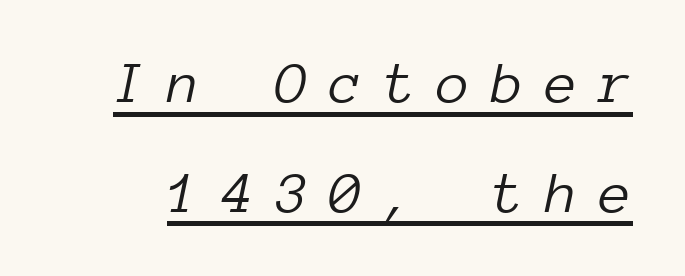
The image shows 59 px light type, italic (leaning right), monospaced; set line spacing 1.86x, unusually wide letter spacing (+0.37 em), underlined; low stroke contrast and a medium x-height.
